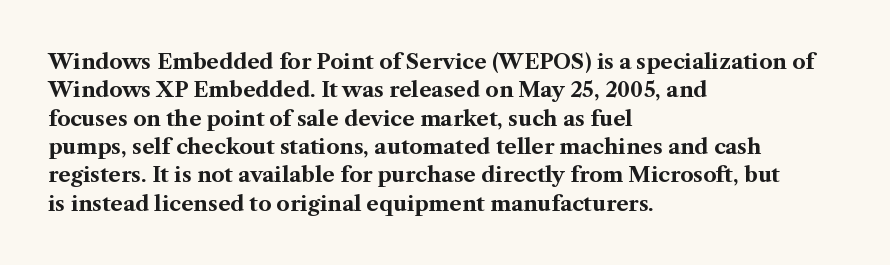
{"italic": "no", "bold": "yes", "underline": "no", "align": "left", "line_spacing": "normal", "line_spacing_ratio": 1.35, "letter_spacing": "normal", "letter_spacing_em": 0.0, "glyph_px": 21}
